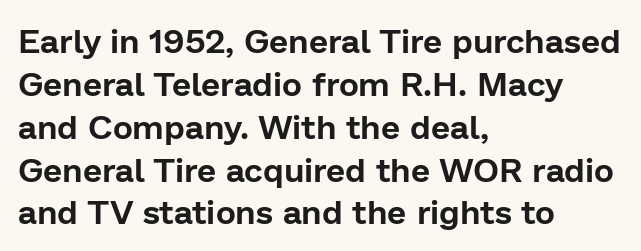
The strip under each line holds only bare page. No italicization has been applied; the sample stays upright. Leftover space on each line is placed entirely after the last word. The passage shown is typeset with a sans-serif family. Does the leading feel generous? No, just average. Character widths vary here, with narrow letters taking less room than wide ones.
